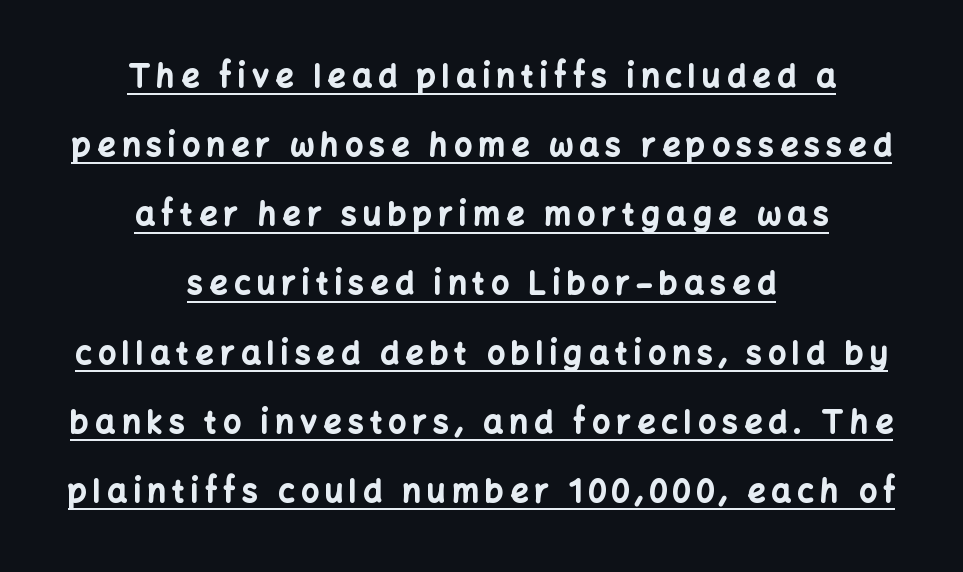
Does a line run under the words? Yes, clearly. The passage shown is emphatically bold. Italic? Not at all — the glyphs are vertical. One-word summary of the alignment: center. The letters carry no serifs — their stems end cleanly without finishing strokes.
